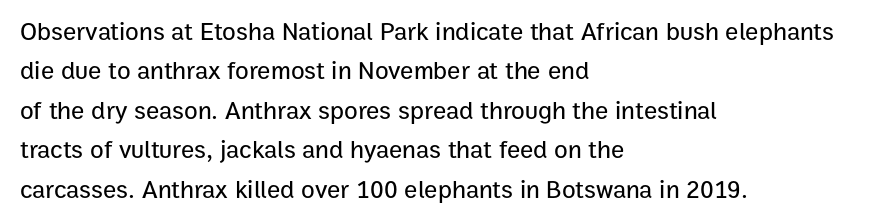
The image shows 25 px text type, upright; set left-aligned, normal line spacing (1.58x), normal letter spacing, not underlined.
